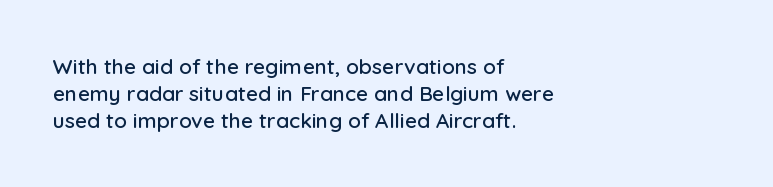
Q: Is the text italic (slanted)? A: No, it is upright.
Q: Is the text underlined? A: No.
Q: How is the paragraph aligned? A: Left-aligned.
Q: Is the spacing between letters normal or unusually wide? A: Normal.
Q: Is the spacing between lines tight, normal or loose? A: Normal.
